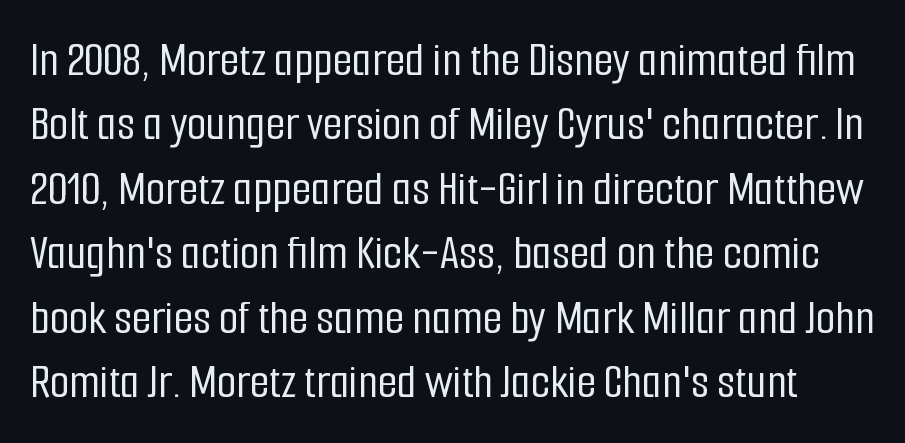
Q: Is the text italic (slanted)? A: No, it is upright.
Q: Is the typeface a serif or a sans-serif typeface? A: Sans-serif.
Q: Is the text underlined? A: No.
Q: Is the spacing between letters normal or unusually wide? A: Normal.
Q: Is the spacing between lines tight, normal or loose? A: Normal.
Q: Width (condensed, normal, or wide)? A: Condensed.
Q: Stroke contrast? A: Low.
Q: x-height? A: Medium.
Q: Monospaced? A: No.
